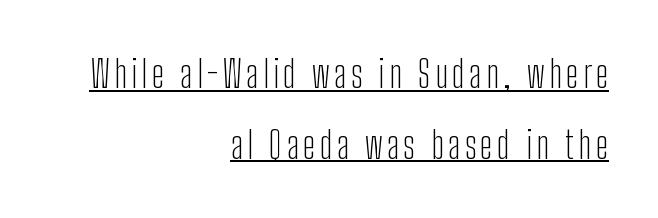
Q: Is the text bold? A: No.
Q: Is the text italic (slanted)? A: No, it is upright.
Q: Is the typeface a serif or a sans-serif typeface? A: Sans-serif.
Q: Is the text underlined? A: Yes.
Q: How is the paragraph aligned? A: Right-aligned.
Q: Width (condensed, normal, or wide)? A: Condensed.
Q: Stroke contrast? A: Low.
Q: x-height? A: Medium.
Q: Monospaced? A: No.
